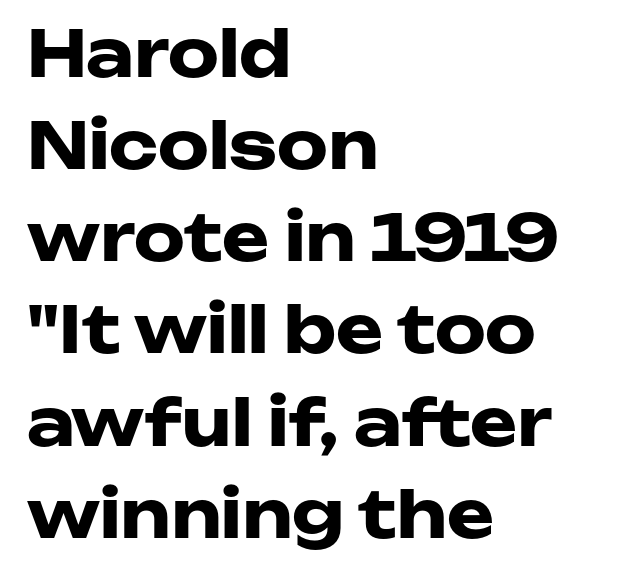
Alignment: flush left. How would I describe the line gaps? Plain and ordinary. These lines were composed using upright roman letters. Caption: bold face, heavy strokes. Nothing sits at the stroke ends, so this counts as sans-serif. No extra tracking has been applied to these lines.
